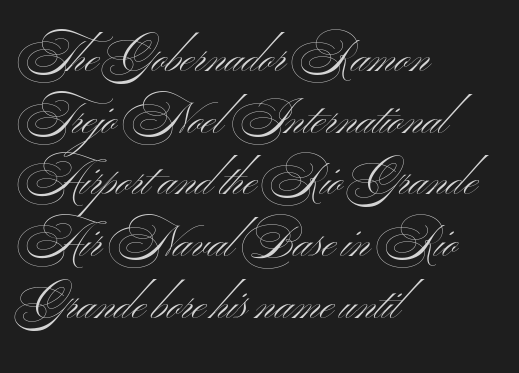
Q: Is the text bold? A: No.
Q: Is the text italic (slanted)? A: Yes.
Q: Is the typeface a serif or a sans-serif typeface? A: Sans-serif.
Q: Is the text underlined? A: No.
Q: How is the paragraph aligned? A: Left-aligned.
Q: Is the spacing between letters normal or unusually wide? A: Normal.
Q: Is the spacing between lines tight, normal or loose? A: Normal.
Q: Width (condensed, normal, or wide)? A: Wide.
Q: Stroke contrast? A: Medium.
Q: x-height? A: Small.
Q: Monospaced? A: No.
